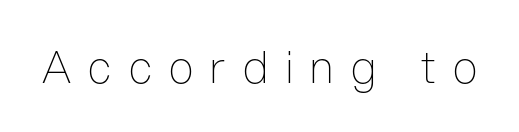
{"serif": "no", "italic": "no", "bold": "no", "weight": "thin", "width": "condensed", "stroke_contrast": "low", "x_height": "medium", "monospaced": "no", "underline": "no", "letter_spacing": "wide", "letter_spacing_em": 0.4, "glyph_px": 44}
